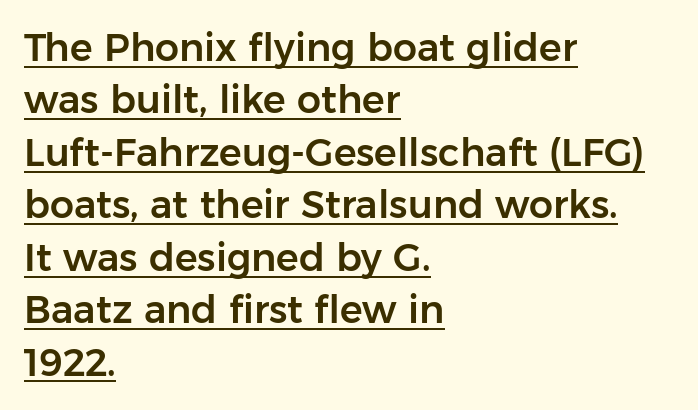
The letterforms sit shoulder to shoulder at normal distance. Has an underline been added? It has. Typographically, this falls in the sans-serif category. You can tell it's not italic because the verticals are truly vertical. The vertical gap from one line to the next is medium.
